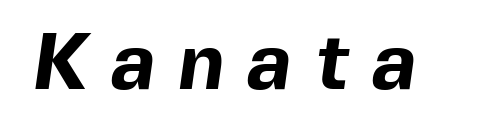
The letterforms stand isolated, each surrounded by extra space. A typesetter would label this face a sans. A typesetter would call this proportional, since set widths differ per character. These words are printed bold, with thick strokes throughout. Descenders hang freely into open space.
